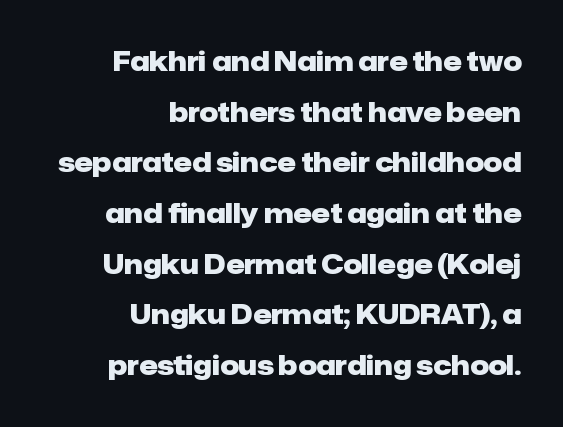
Layout note: lines flush right. The gaps between neighbouring characters are ordinary and unremarkable. The area under the type is left untouched. Honestly, the rows look like they've been pulled way apart. In terms of posture, this sample is upright.
